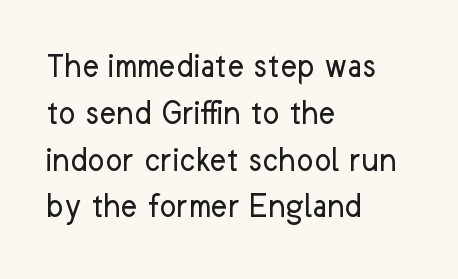
Q: Is the text bold? A: No.
Q: Is the text italic (slanted)? A: No, it is upright.
Q: Is the typeface a serif or a sans-serif typeface? A: Sans-serif.
Q: Is the text underlined? A: No.
Q: How is the paragraph aligned? A: Left-aligned.
Q: Is the spacing between letters normal or unusually wide? A: Normal.
Q: Is the spacing between lines tight, normal or loose? A: Normal.
Q: Width (condensed, normal, or wide)? A: Normal.
Q: Stroke contrast? A: Low.
Q: x-height? A: Medium.
Q: Monospaced? A: No.
